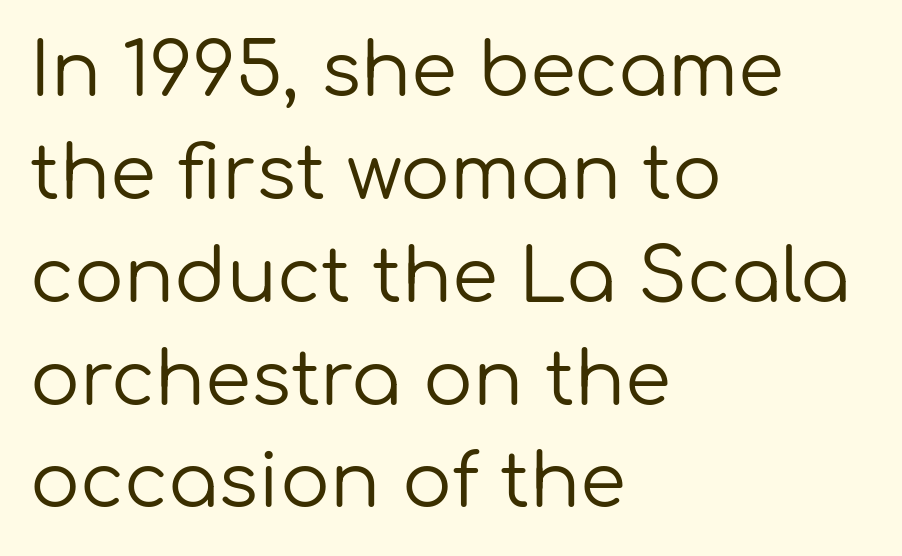
Short note: letters normally spaced. A typesetter would call this proportional, since set widths differ per character. The characters display no serif detailing; their extremities are plain. Whoever set this chose a conventional vertical rhythm.
